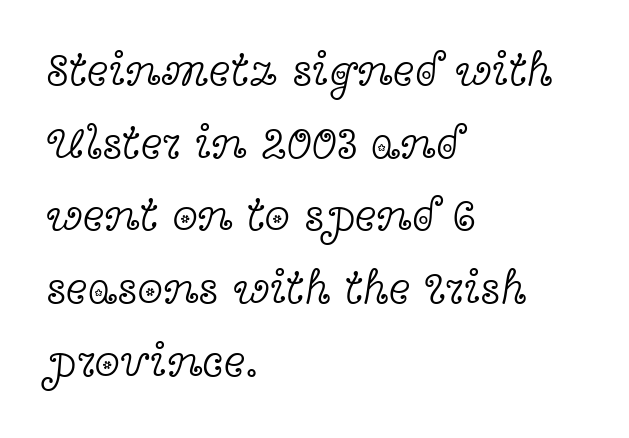
The specimen omits any rule beneath the text block's lines. The designer went with a serif here, giving each stem small feet. Notice how the passage keeps a crisp vertical edge on the left only. The weight tops out at a normal text grade. The line texture is even and compact thanks to regular tracking.
